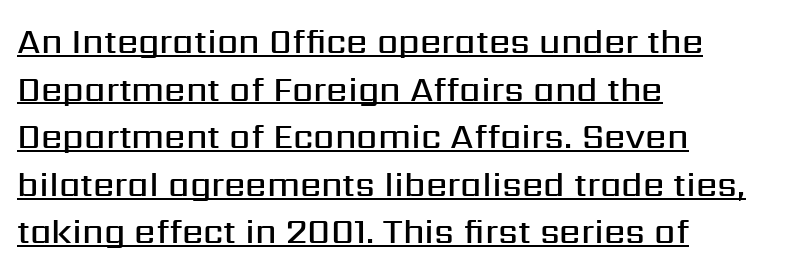
{"serif": "no", "italic": "no", "bold": "semi", "weight": "semibold", "width": "normal", "stroke_contrast": "medium", "x_height": "medium", "monospaced": "no", "underline": "yes", "align": "left", "line_spacing": "normal", "line_spacing_ratio": 1.4, "letter_spacing": "normal", "letter_spacing_em": 0.0, "glyph_px": 34}
